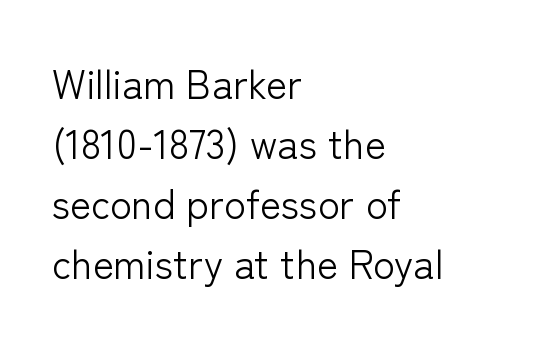
The image shows 40 px light sans-serif type, upright; set left-aligned, normal line spacing (1.5x), normal letter spacing, not underlined; low stroke contrast and a medium x-height.
